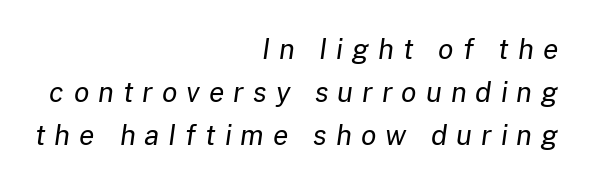
The image shows 28 px regular-weight type, italic (leaning right); set right-aligned, normal line spacing (1.54x), unusually wide letter spacing (+0.32 em), not underlined; low stroke contrast and a medium x-height.
